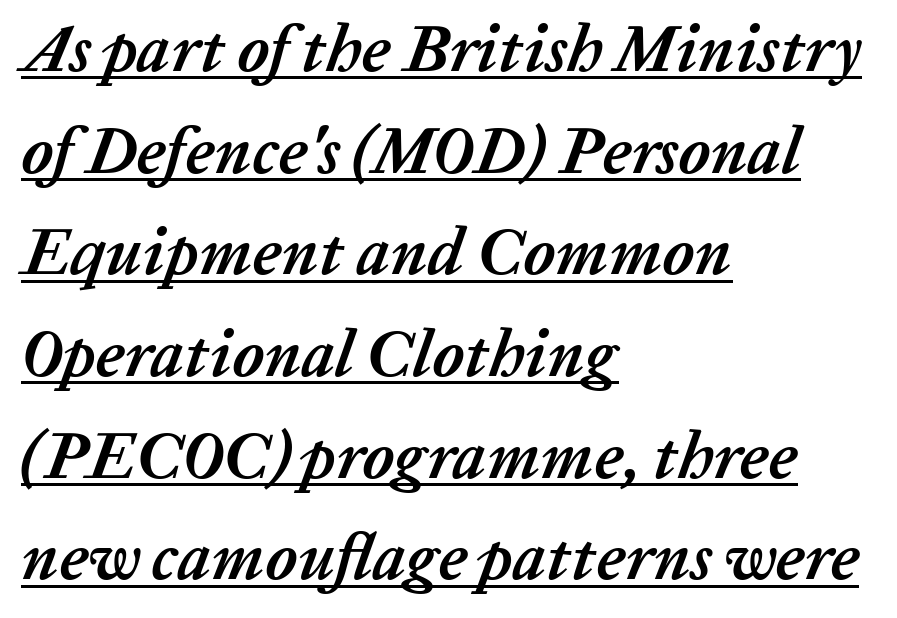
The image shows 66 px semibold type, italic (leaning right); set left-aligned, normal line spacing (1.54x), normal letter spacing, underlined; low stroke contrast and a medium x-height.
